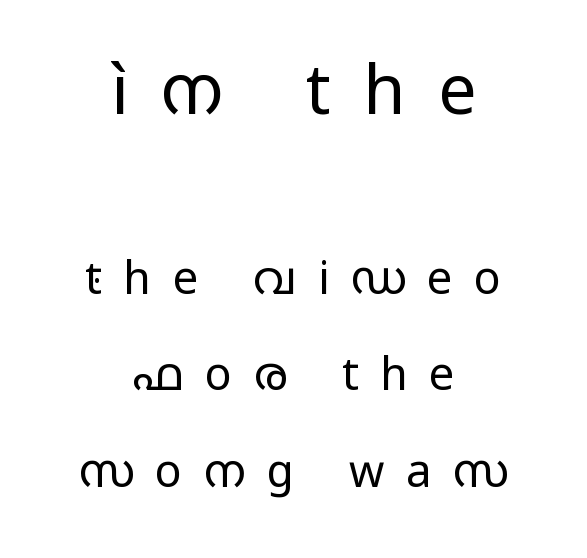
Neither beginnings nor endings align; midpoints do. Leading is clearly above the norm, producing a sparse column. No extra ink here — the face is not bold. Is the lower block the larger one? No — the upper block carries the bigger type.
